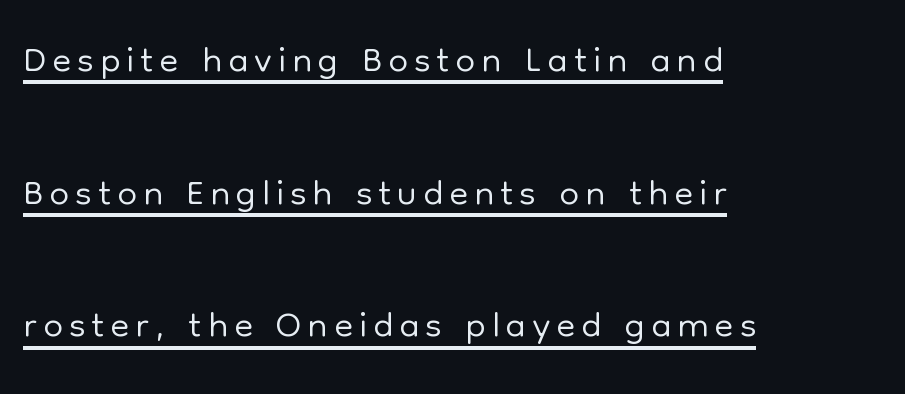
{"serif": "no", "italic": "no", "bold": "no", "weight": "light", "width": "normal", "stroke_contrast": "low", "x_height": "medium", "monospaced": "no", "underline": "yes", "align": "left", "line_spacing": "loose", "line_spacing_ratio": 2.37, "glyph_px": 56}
